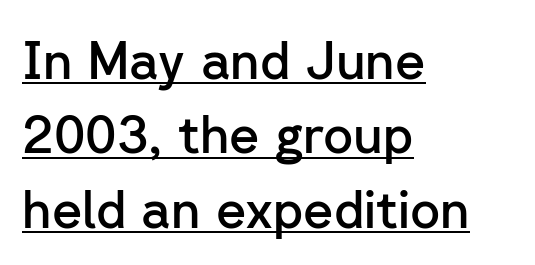
{"serif": "no", "italic": "no", "bold": "semi", "weight": "semibold", "width": "normal", "stroke_contrast": "low", "x_height": "medium", "monospaced": "no", "underline": "yes", "align": "left", "line_spacing": "normal", "line_spacing_ratio": 1.43, "letter_spacing": "normal", "letter_spacing_em": 0.0, "glyph_px": 52}
